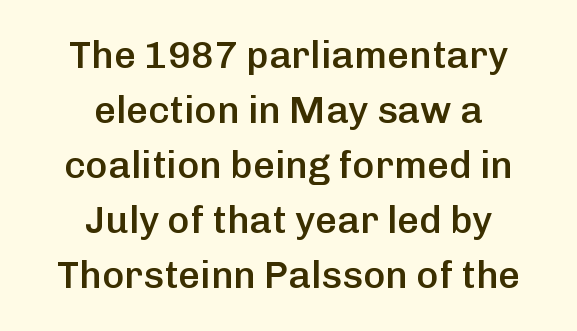
The image shows 38 px semibold sans-serif type, upright; set centered, normal line spacing (1.45x), normal letter spacing, not underlined; low stroke contrast and a medium x-height.
